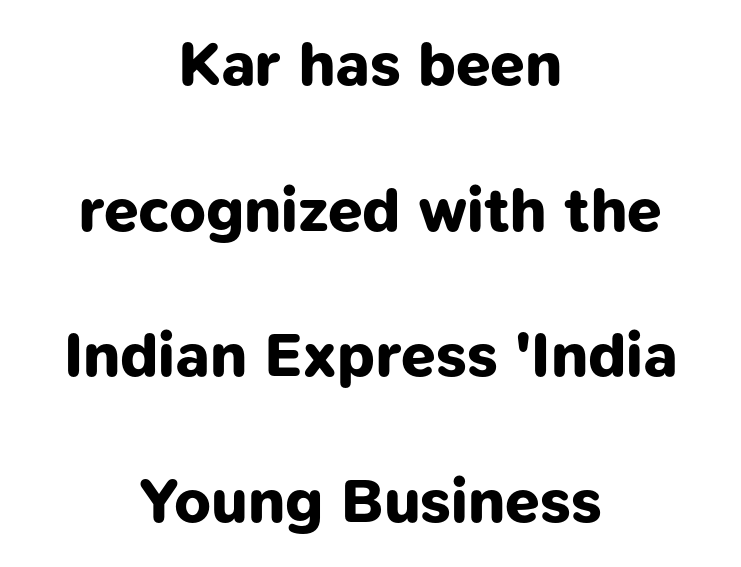
The image shows 62 px bold sans-serif type; set centered, loose line spacing (2.35x), normal letter spacing, not underlined; low stroke contrast and a medium x-height.
